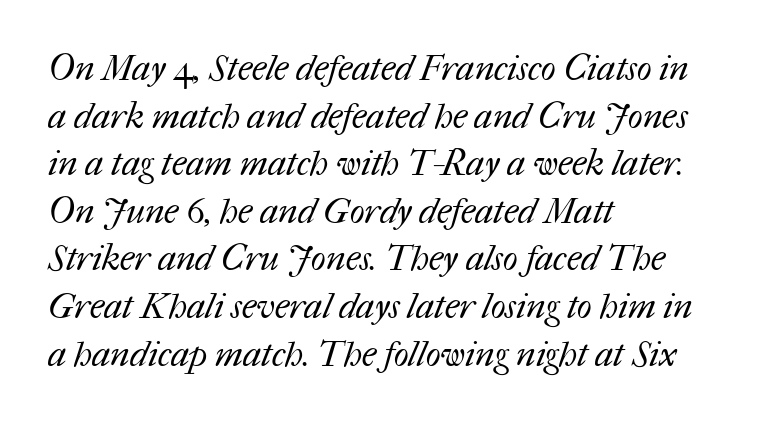
{"bold": "no", "weight": "regular", "width": "normal", "stroke_contrast": "medium", "x_height": "medium", "monospaced": "no", "underline": "no", "align": "left", "line_spacing": "normal", "line_spacing_ratio": 1.36, "letter_spacing": "normal", "letter_spacing_em": 0.0, "glyph_px": 35}
